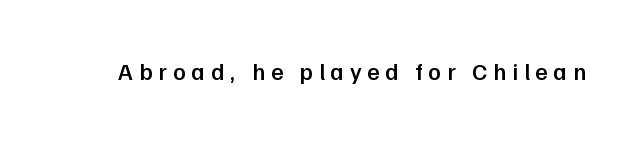
Q: Is the text bold? A: Semi-bold.
Q: Is the text italic (slanted)? A: No, it is upright.
Q: Is the text underlined? A: No.
Q: Is the spacing between letters normal or unusually wide? A: Unusually wide.
